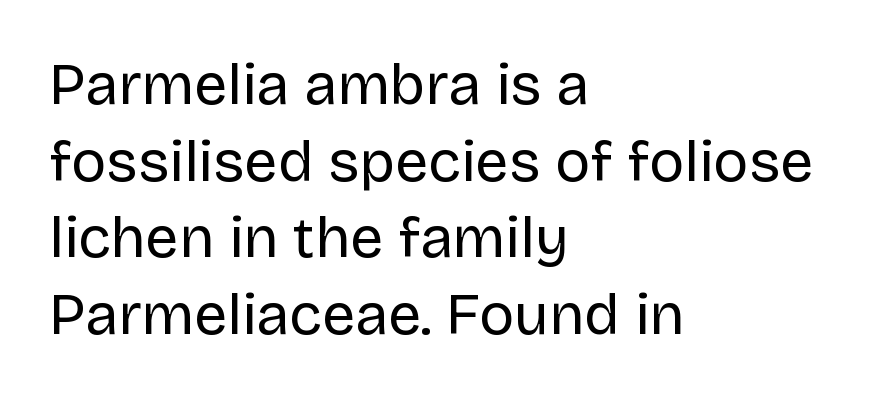
{"serif": "no", "italic": "no", "bold": "no", "weight": "regular", "width": "normal", "stroke_contrast": "low", "x_height": "large", "monospaced": "no", "underline": "no", "align": "left", "line_spacing": "normal", "line_spacing_ratio": 1.3, "letter_spacing": "normal", "letter_spacing_em": 0.0, "glyph_px": 59}
